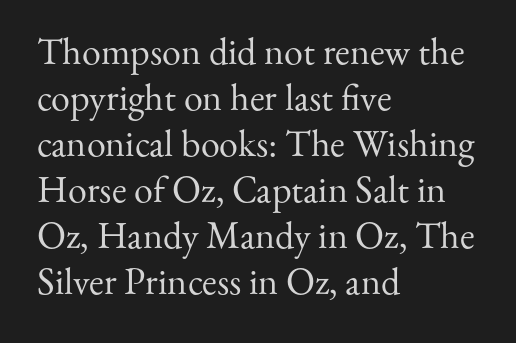
The image shows 38 px regular-weight serif type, upright; set left-aligned, line spacing 1.21x, normal letter spacing, not underlined; medium stroke contrast and a small x-height.
